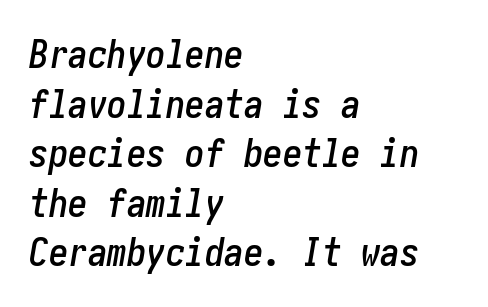
The image shows 39 px condensed type, italic (leaning right); set left-aligned, normal line spacing (1.27x), normal letter spacing, not underlined; low stroke contrast and a medium x-height.
